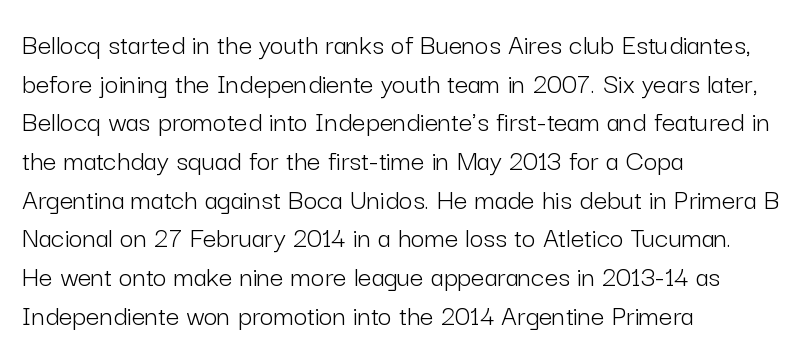
Q: Is the text bold? A: No.
Q: Is the text italic (slanted)? A: No, it is upright.
Q: Is the typeface a serif or a sans-serif typeface? A: Sans-serif.
Q: Is the text underlined? A: No.
Q: How is the paragraph aligned? A: Left-aligned.
Q: Is the spacing between letters normal or unusually wide? A: Normal.
Q: Is the spacing between lines tight, normal or loose? A: Normal.
Q: Width (condensed, normal, or wide)? A: Normal.
Q: Stroke contrast? A: Low.
Q: x-height? A: Medium.
Q: Monospaced? A: No.
